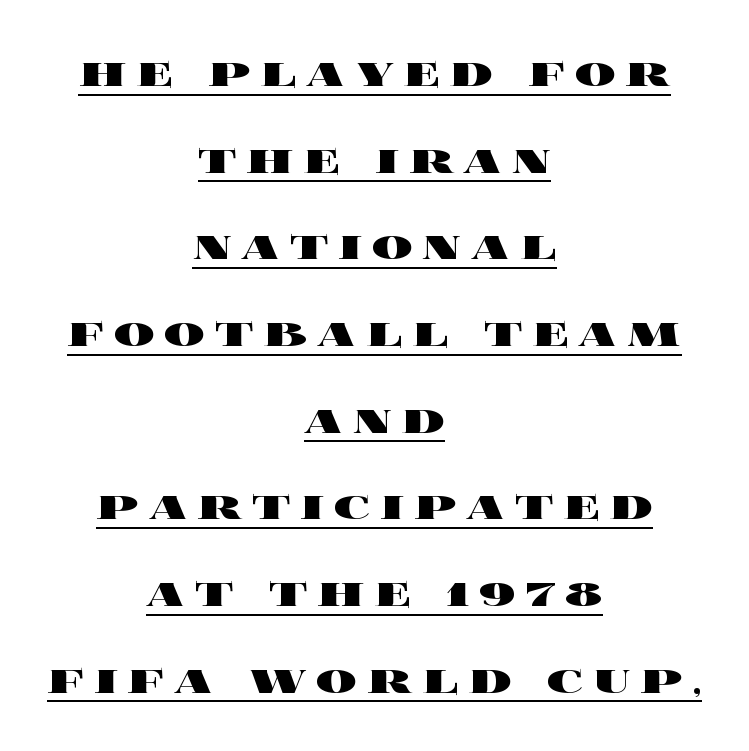
{"italic": "no", "bold": "yes", "weight": "heavy", "width": "wide", "x_height": "large", "monospaced": "no", "underline": "yes", "align": "center", "line_spacing": "normal", "line_spacing_ratio": 1.7, "glyph_px": 51}
